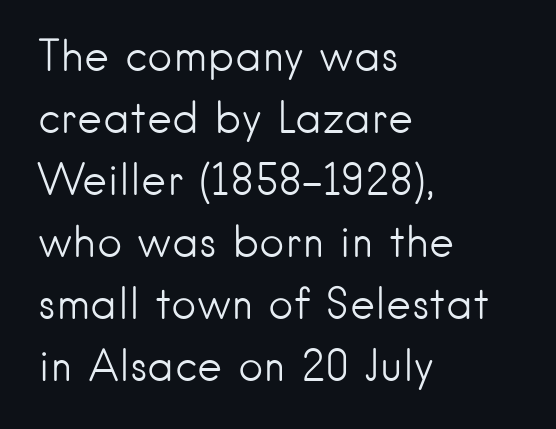
The image shows 43 px light sans-serif type, upright; set left-aligned, normal line spacing (1.44x), normal letter spacing, not underlined; low stroke contrast and a small x-height.
